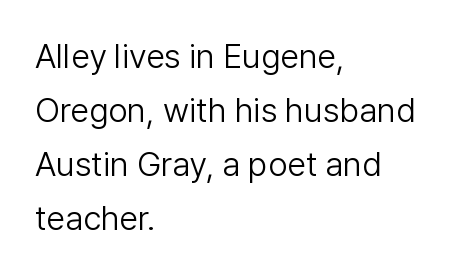
Line spacing here is normal. In CSS terms this would be text-align: left. Type without underlining. Nothing sits at the stroke ends, so this counts as sans-serif. The letters advance in unequal steps, a hallmark of proportional type. On a weight scale, this lands at 450 or below.
